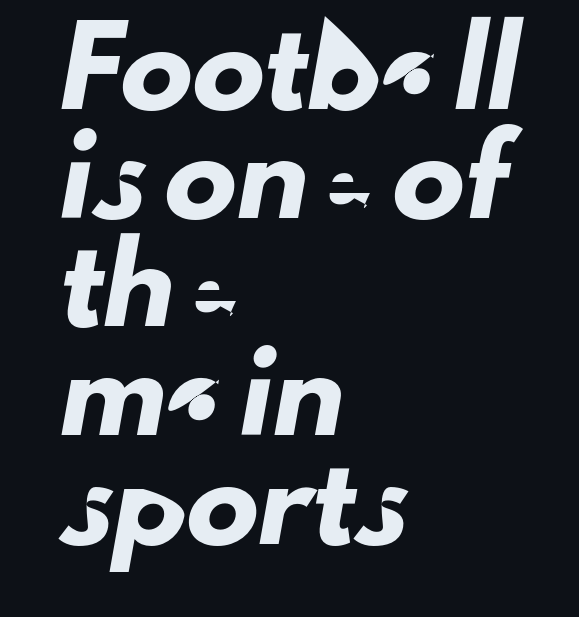
Caption: standard tracking, unaltered. Has an underline been added? It has not. Alignment: flush left. The face used here is a sans, in the tradition of grotesques and geometrics. Summary of vertical rhythm: regular, with standard interline spacing.
